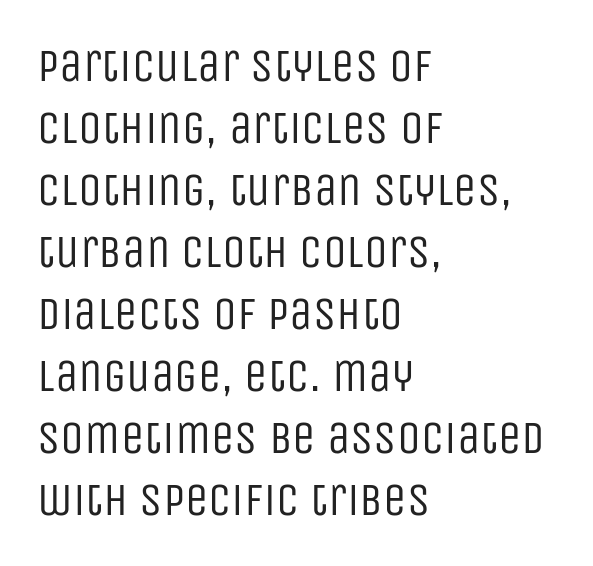
What stands out about the letter spacing? Nothing — it is the standard amount. Each letter keeps its own natural width here, so spacing adapts to shape. Quick note: interline space is typical. Line starts are locked; line ends wander. Upright lettering throughout. The specimen omits any rule beneath the text block's lines.
